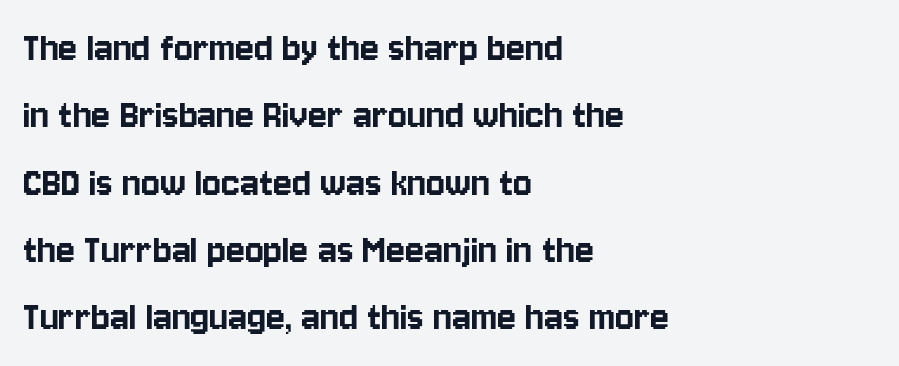
Q: Is the text italic (slanted)? A: No, it is upright.
Q: Is the typeface a serif or a sans-serif typeface? A: Sans-serif.
Q: Is the text underlined? A: No.
Q: How is the paragraph aligned? A: Left-aligned.
Q: Is the spacing between letters normal or unusually wide? A: Normal.
Q: Is the spacing between lines tight, normal or loose? A: Normal.
Q: Width (condensed, normal, or wide)? A: Condensed.
Q: Stroke contrast? A: Low.
Q: x-height? A: Large.
Q: Monospaced? A: No.
